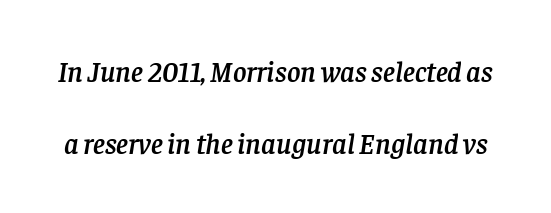
What kind of face is this? One with serifs. The glyphs are unaccompanied by any horizontal stroke below them. Tall strokes in this sample are angled rather than plumb. What stands out about the letter spacing? Nothing — it is the standard amount. This sample has the flowing, uneven cadence of proportional lettering. Line spacing here is loose.
